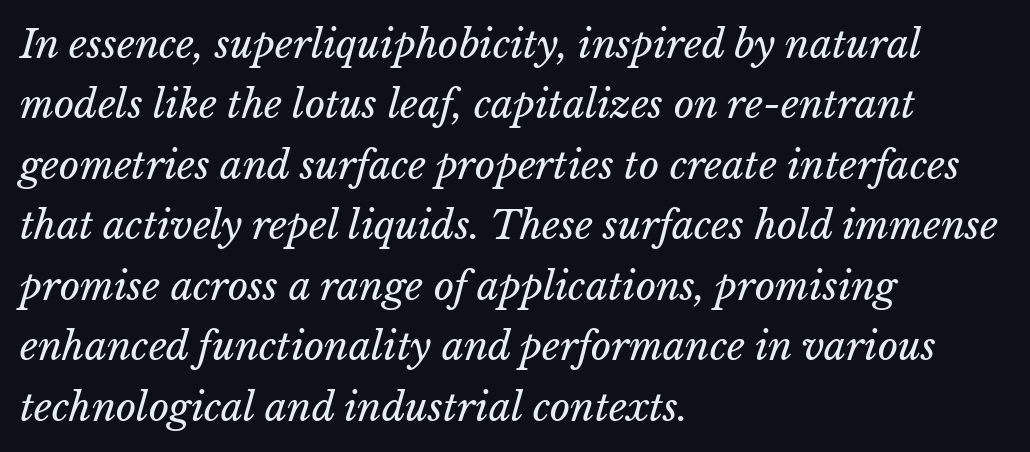
The image shows 39 px regular-weight type, italic (leaning right); set left-aligned, normal line spacing (1.55x), normal letter spacing, not underlined; low stroke contrast and a medium x-height.
